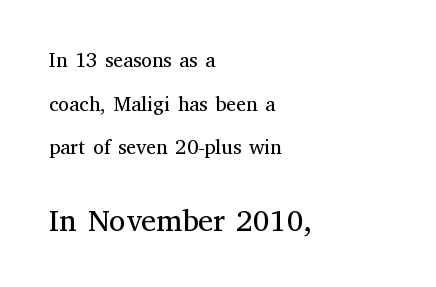
Q: Is the text bold? A: No.
Q: Is the text italic (slanted)? A: No, it is upright.
Q: Is the typeface a serif or a sans-serif typeface? A: Serif.
Q: Is the text underlined? A: No.
Q: How is the paragraph aligned? A: Left-aligned.
Q: Is the spacing between letters normal or unusually wide? A: Normal.
Q: Is the spacing between lines tight, normal or loose? A: Loose.
Q: Which block of text is set in a larger size, the first (top) or the second (bottom)? A: The second (bottom) one.
Q: Width (condensed, normal, or wide)? A: Normal.
Q: Stroke contrast? A: Medium.
Q: x-height? A: Medium.
Q: Monospaced? A: No.
